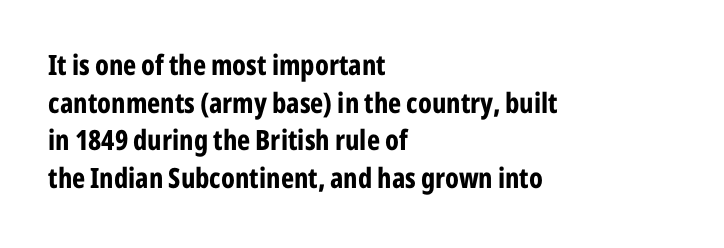
{"serif": "no", "italic": "no", "bold": "yes", "weight": "bold", "width": "condensed", "stroke_contrast": "low", "x_height": "medium", "monospaced": "no", "underline": "no", "align": "left", "line_spacing": "normal", "line_spacing_ratio": 1.34, "letter_spacing": "normal", "letter_spacing_em": 0.0, "glyph_px": 28}
